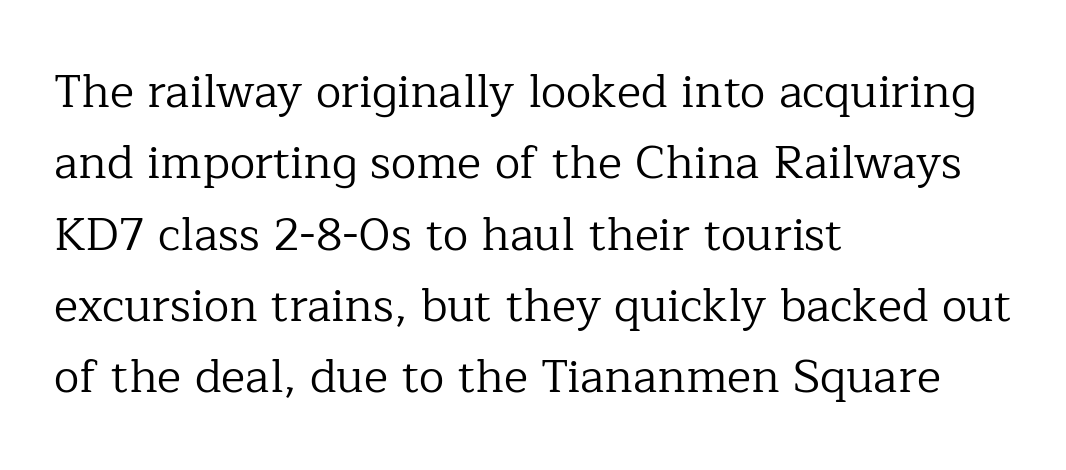
Q: Is the text bold? A: No.
Q: Is the text italic (slanted)? A: No, it is upright.
Q: Is the typeface a serif or a sans-serif typeface? A: Serif.
Q: Is the text underlined? A: No.
Q: How is the paragraph aligned? A: Left-aligned.
Q: Is the spacing between letters normal or unusually wide? A: Normal.
Q: Is the spacing between lines tight, normal or loose? A: Normal.
Q: Width (condensed, normal, or wide)? A: Normal.
Q: Stroke contrast? A: Low.
Q: x-height? A: Medium.
Q: Monospaced? A: No.
